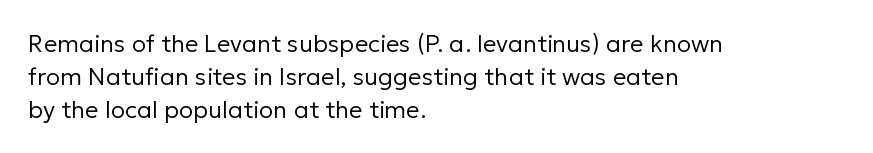
{"italic": "no", "bold": "no", "underline": "no", "align": "left", "line_spacing": "normal", "line_spacing_ratio": 1.37, "letter_spacing": "normal", "letter_spacing_em": 0.0, "glyph_px": 24}
